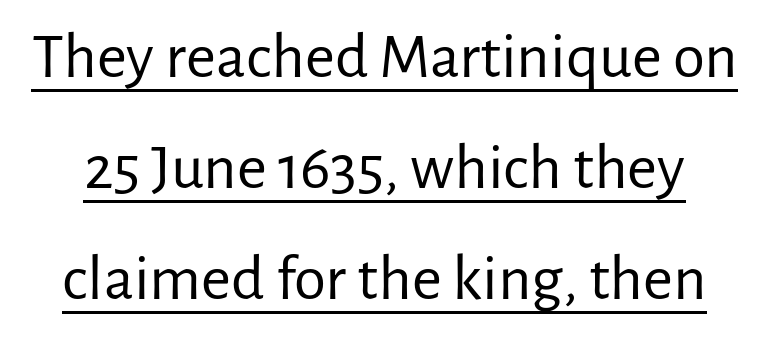
The image shows 65 px regular-weight sans-serif type, upright; set line spacing 1.71x, normal letter spacing, underlined; low stroke contrast and a medium x-height.
